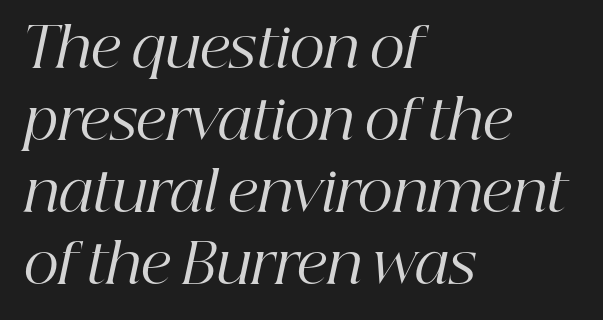
The image shows 55 px regular-weight serif type, italic (leaning right); set left-aligned, normal line spacing (1.31x), normal letter spacing, not underlined; high stroke contrast and a medium x-height.
